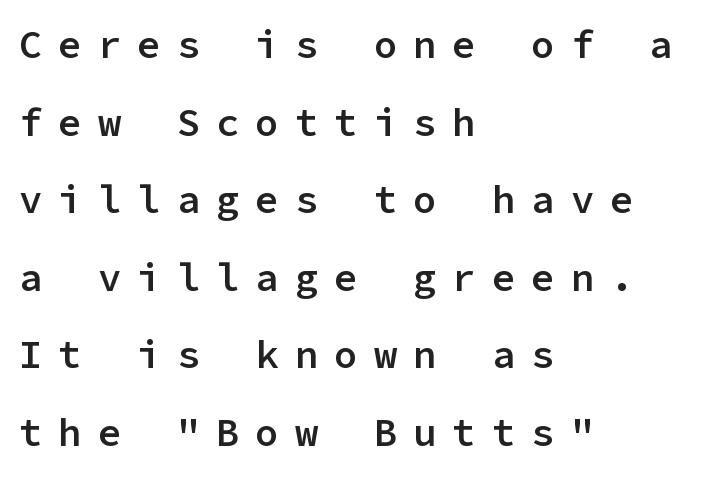
Quick note: interline space is abundant. This rendering widens character spacing well past its baseline value. Think of a typewriter: that constant character pitch is what you see here. Unmarked baselines from the first word to the last.
